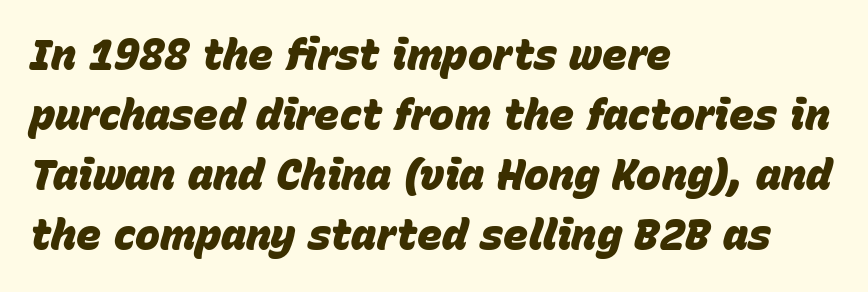
Q: Is the text bold? A: Yes.
Q: Is the text italic (slanted)? A: Yes, it leans right by about 15 degrees.
Q: Is the text underlined? A: No.
Q: How is the paragraph aligned? A: Left-aligned.
Q: Is the spacing between letters normal or unusually wide? A: Normal.
Q: Is the spacing between lines tight, normal or loose? A: Normal.
Q: Width (condensed, normal, or wide)? A: Normal.
Q: Stroke contrast? A: Low.
Q: x-height? A: Large.
Q: Monospaced? A: No.
